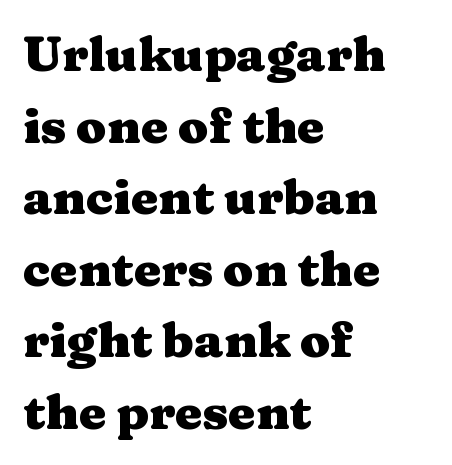
Q: Is the text bold? A: Yes.
Q: Is the text italic (slanted)? A: No, it is upright.
Q: Is the typeface a serif or a sans-serif typeface? A: Serif.
Q: Is the text underlined? A: No.
Q: How is the paragraph aligned? A: Left-aligned.
Q: Is the spacing between letters normal or unusually wide? A: Normal.
Q: Is the spacing between lines tight, normal or loose? A: Normal.
Q: Width (condensed, normal, or wide)? A: Wide.
Q: Stroke contrast? A: Medium.
Q: x-height? A: Medium.
Q: Monospaced? A: No.
